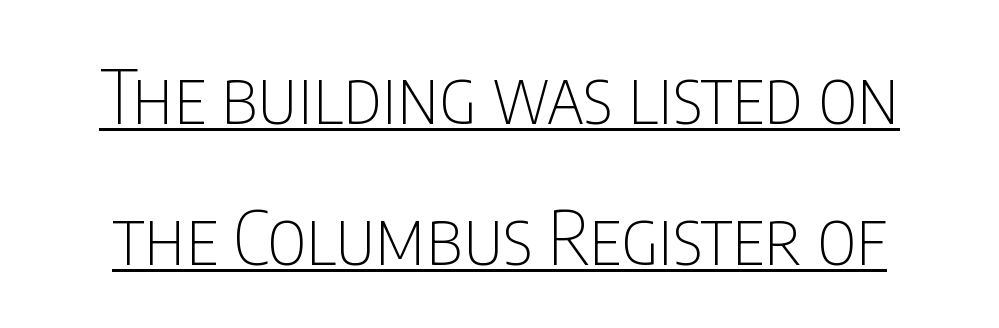
The rendering uses the underline text-decoration. These lines are rendered in a variable-pitch font. The letterforms sit shoulder to shoulder at normal distance. This reads as an unemphasized weight, regular at the heaviest.
